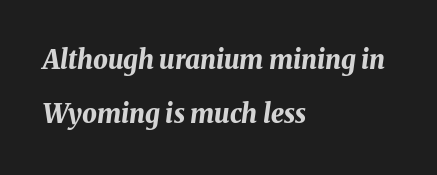
The image shows 26 px bold type, italic (leaning right); set left-aligned, loose line spacing (2.09x), normal letter spacing, not underlined.
